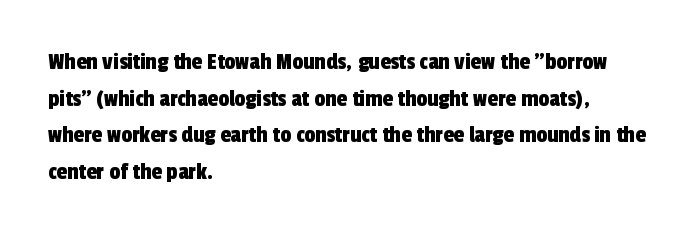
There is no visible air inserted between adjacent glyphs. The text block is weighted toward the left margin, trailing off unevenly rightward. Leading matches the norm, producing a regular column. Anything drawn beneath the words? Only blank space.
